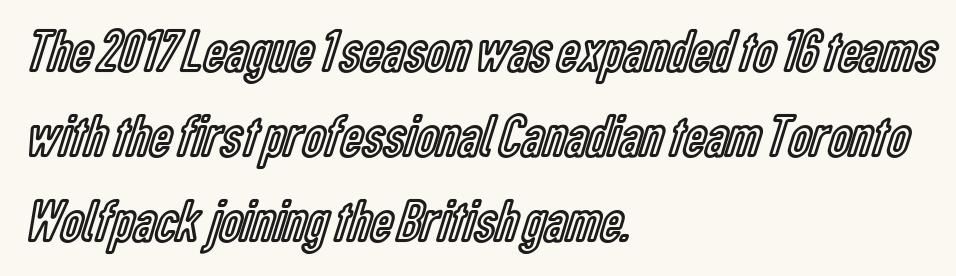
{"width": "condensed", "x_height": "medium", "monospaced": "no", "underline": "no", "align": "left", "line_spacing": "normal", "line_spacing_ratio": 1.39, "letter_spacing": "normal", "letter_spacing_em": 0.0, "glyph_px": 61}
